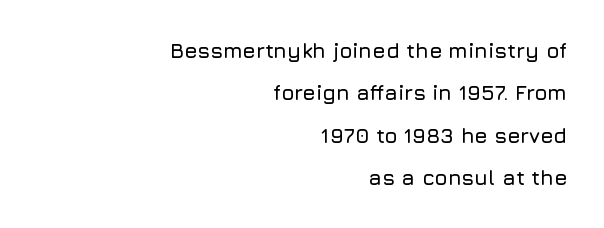
The image shows 21 px text type, upright; set right-aligned, loose line spacing (2.02x), normal letter spacing, not underlined.
